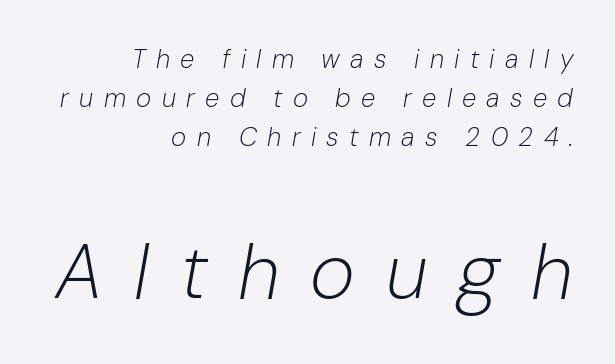
Do the characters align in a grid? No, the font is proportional. The rows are spaced the way most documents space them. Letters rest on an invisible, unmarked baseline. No letter is thick-stroked: the sample isn't bold. The typography opts for an oblique posture over an upright one.
